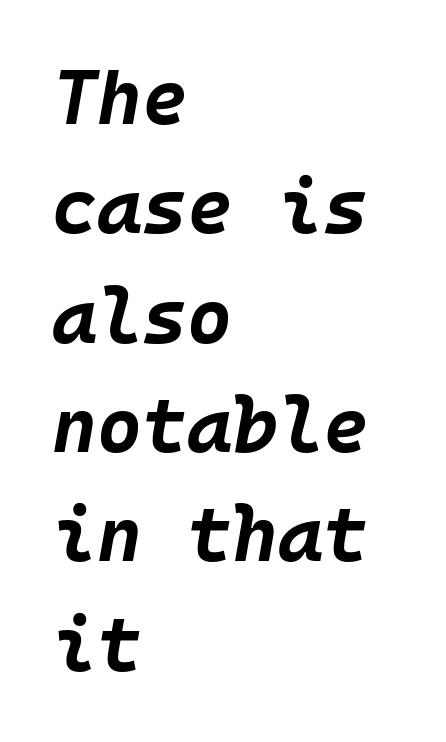
{"italic": "yes", "lean": "right", "slant_degrees": 10, "bold": "yes", "weight": "bold", "width": "normal", "stroke_contrast": "low", "x_height": "large", "monospaced": "yes", "underline": "no", "align": "left", "line_spacing": "normal", "line_spacing_ratio": 1.42, "letter_spacing": "normal", "letter_spacing_em": 0.0, "glyph_px": 77}
